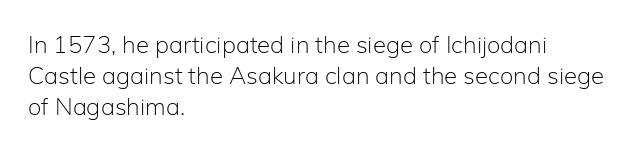
{"italic": "no", "bold": "no", "underline": "no", "align": "left", "line_spacing": "normal", "line_spacing_ratio": 1.29, "letter_spacing": "normal", "letter_spacing_em": 0.0, "glyph_px": 24}
